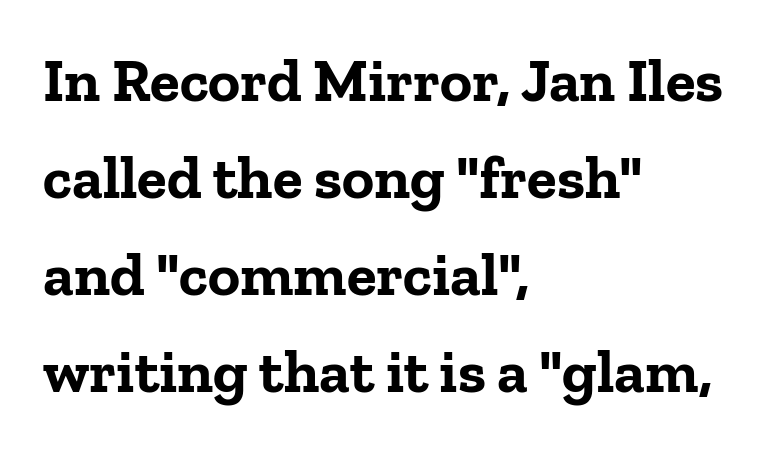
This rendering employs a face with finishing strokes, i.e., a serif. Each glyph is drawn with heavy, bold strokes. A roman cut, with each character standing at attention. Compared with typical paragraphs, the rows here are spaced about the same.
